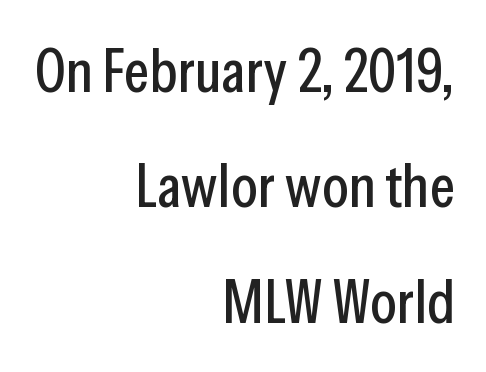
Only glyphs here, with clear space below each row. Serifs: no, the terminals of the letterforms are clean. Looks like regular typesetting: each glyph gets only the width it needs. The lettering holds an erect, upright posture throughout.
